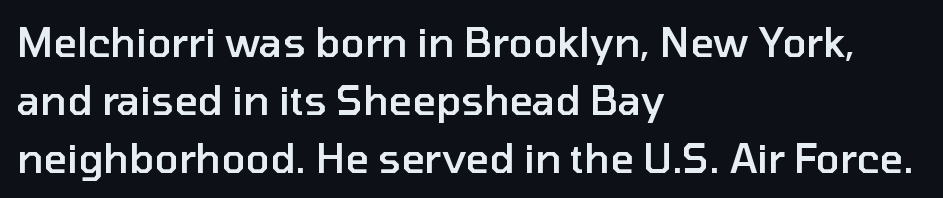
The font is running at a semibold setting, under full bold. No extra tracking has been applied to these lines. Style check: upright. Interline gaps are of average width in this sample. The face used here is proportionally spaced, like ordinary book or web type.
